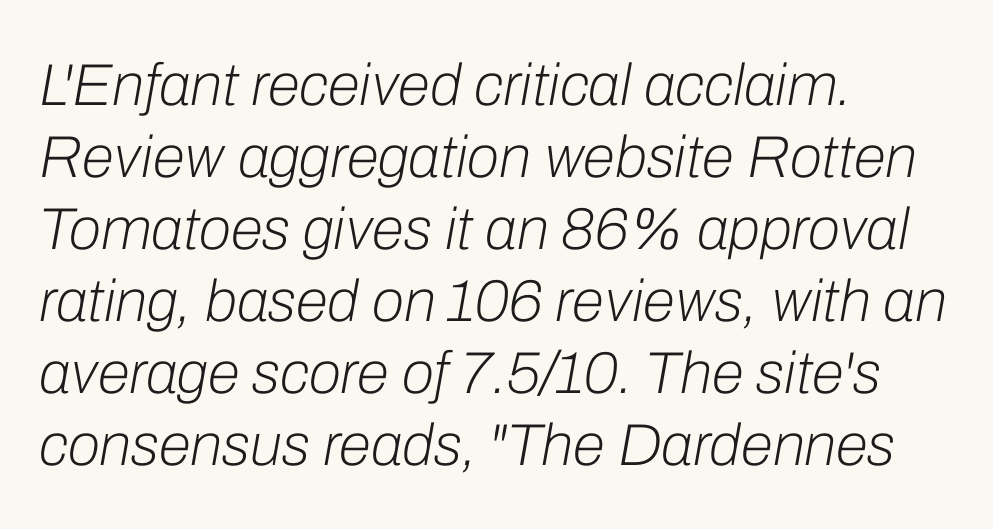
{"italic": "yes", "lean": "right", "slant_degrees": 10, "bold": "no", "weight": "light", "width": "normal", "stroke_contrast": "low", "x_height": "medium", "monospaced": "no", "underline": "no", "align": "left", "line_spacing_ratio": 1.22, "letter_spacing": "normal", "letter_spacing_em": 0.0, "glyph_px": 59}
